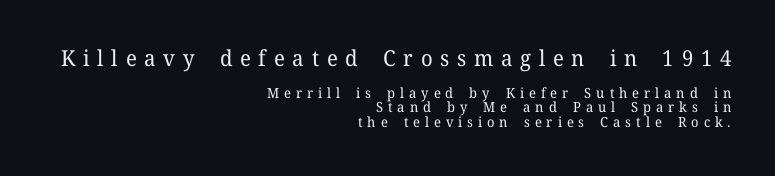
The image shows 22 px text type, upright; set right-aligned, tight line spacing (1.02x), unusually wide letter spacing (+0.35 em), not underlined; the first (top) block is 1.57x larger.
